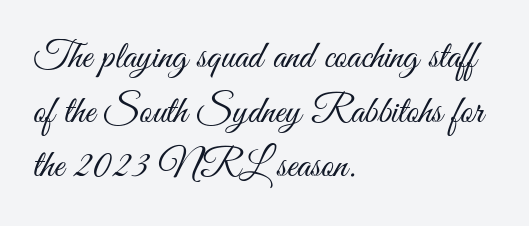
The image shows 39 px light, condensed sans-serif type; set left-aligned, normal line spacing (1.4x), normal letter spacing, not underlined; medium stroke contrast and a small x-height.
